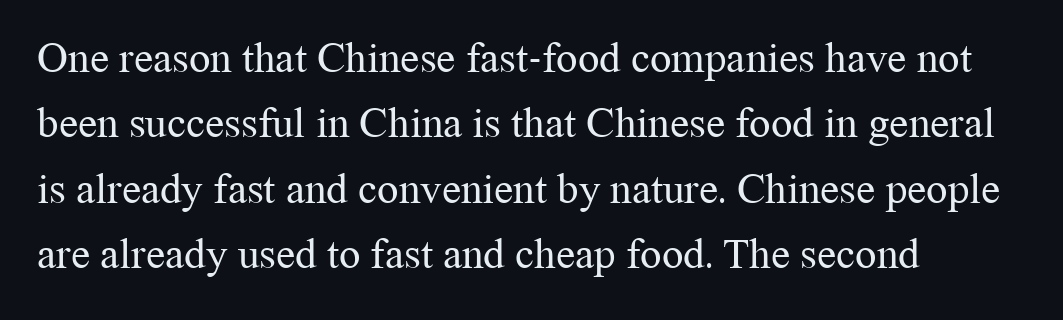
{"serif": "yes", "italic": "no", "bold": "no", "weight": "regular", "width": "normal", "stroke_contrast": "medium", "x_height": "medium", "monospaced": "no", "underline": "no", "align": "left", "line_spacing": "normal", "line_spacing_ratio": 1.52, "letter_spacing": "normal", "letter_spacing_em": 0.0, "glyph_px": 43}
